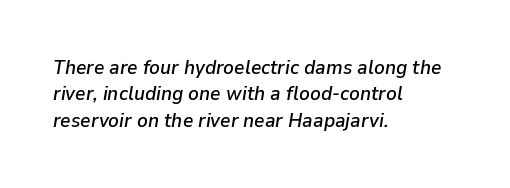
The image shows 20 px text type, italic (leaning right); set left-aligned, normal line spacing (1.32x), normal letter spacing, not underlined.
